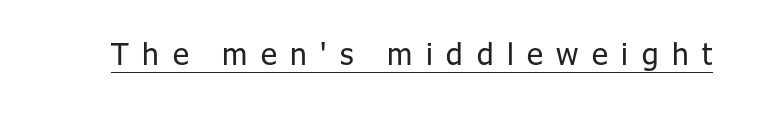
{"serif": "no", "italic": "no", "bold": "no", "weight": "regular", "width": "normal", "stroke_contrast": "low", "x_height": "medium", "monospaced": "no", "underline": "yes", "letter_spacing": "wide", "letter_spacing_em": 0.45, "glyph_px": 30}
